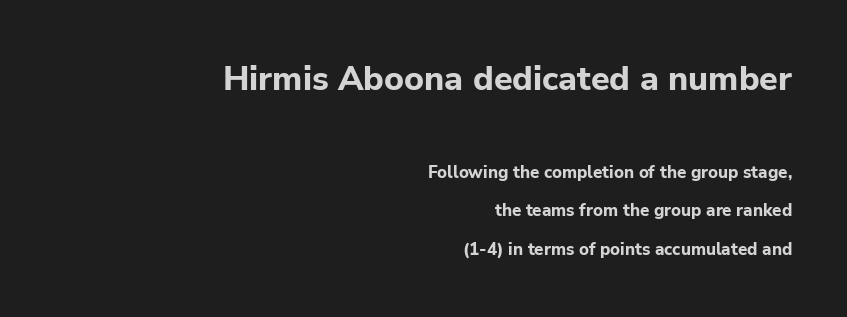
{"serif": "no", "italic": "no", "bold": "yes", "weight": "bold", "width": "normal", "stroke_contrast": "low", "x_height": "medium", "monospaced": "no", "underline": "no", "align": "right", "line_spacing": "loose", "line_spacing_ratio": 2.28, "letter_spacing": "normal", "letter_spacing_em": 0.0, "larger_block": "first", "size_ratio": 2.0, "glyph_px": 34}
